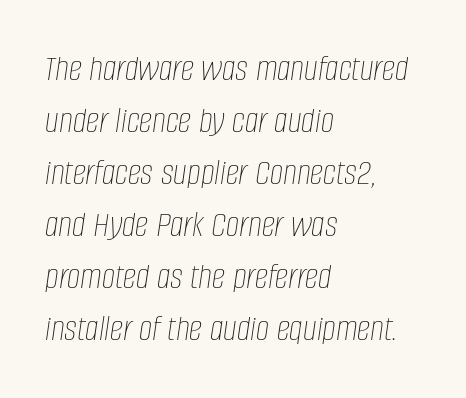
{"italic": "yes", "lean": "right", "slant_degrees": 8, "bold": "no", "weight": "thin", "width": "condensed", "stroke_contrast": "low", "x_height": "large", "monospaced": "no", "underline": "no", "align": "left", "line_spacing": "normal", "line_spacing_ratio": 1.37, "letter_spacing": "normal", "letter_spacing_em": 0.0, "glyph_px": 38}
